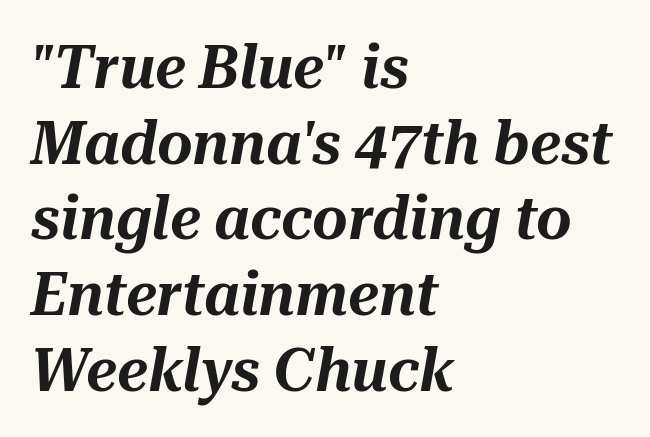
The image shows 61 px text type, italic (leaning right); set left-aligned, line spacing 1.24x, normal letter spacing, not underlined; medium stroke contrast and a medium x-height.
